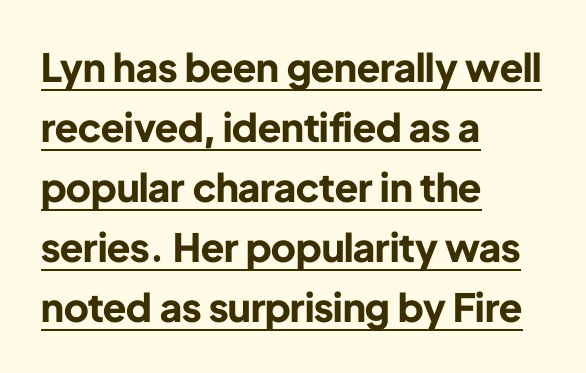
The image shows 39 px bold sans-serif type, upright; set left-aligned, normal line spacing (1.54x), normal letter spacing, underlined; low stroke contrast and a medium x-height.
